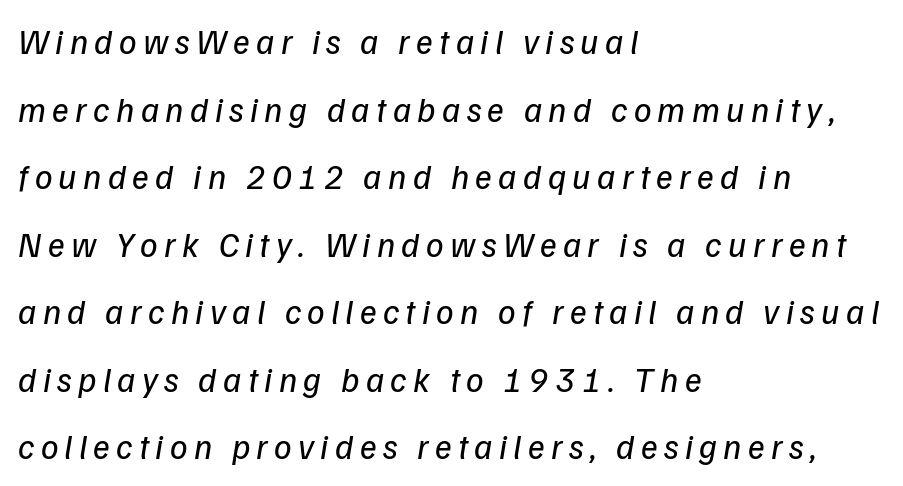
Q: Is the text bold? A: No.
Q: Is the typeface a serif or a sans-serif typeface? A: Sans-serif.
Q: Is the text underlined? A: No.
Q: How is the paragraph aligned? A: Left-aligned.
Q: Is the spacing between lines tight, normal or loose? A: Loose.
Q: Width (condensed, normal, or wide)? A: Normal.
Q: Stroke contrast? A: Low.
Q: x-height? A: Medium.
Q: Monospaced? A: No.
